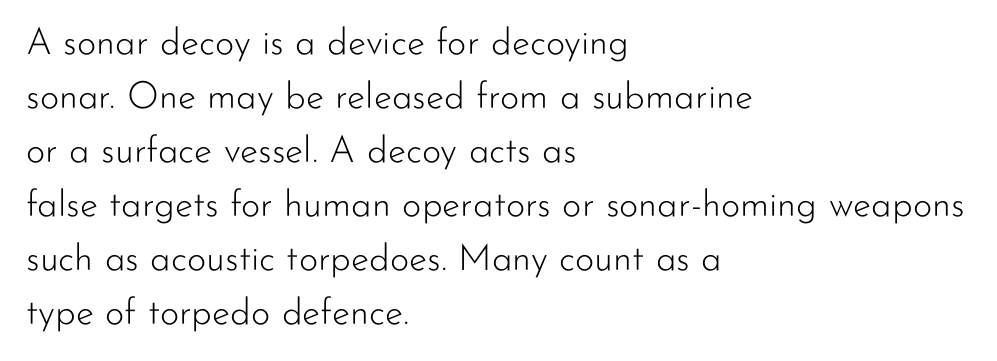
{"serif": "no", "italic": "no", "bold": "no", "weight": "light", "width": "normal", "stroke_contrast": "low", "x_height": "small", "monospaced": "no", "underline": "no", "align": "left", "line_spacing": "normal", "line_spacing_ratio": 1.46, "letter_spacing": "normal", "letter_spacing_em": 0.0, "glyph_px": 37}
